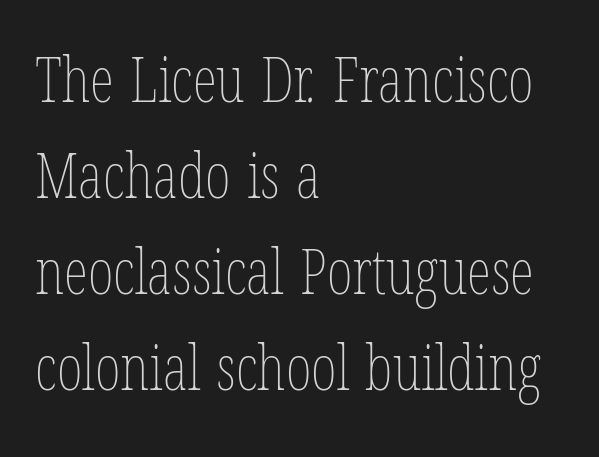
{"bold": "no", "weight": "thin", "width": "condensed", "stroke_contrast": "low", "x_height": "medium", "monospaced": "no", "underline": "no", "align": "left", "line_spacing": "normal", "line_spacing_ratio": 1.55, "letter_spacing": "normal", "letter_spacing_em": 0.0, "glyph_px": 62}
